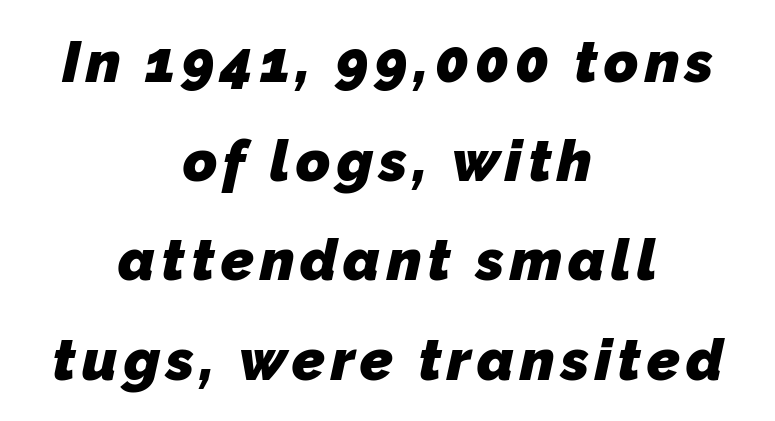
The image shows 58 px heavy sans-serif type; set centered, line spacing 1.71x, not underlined; low stroke contrast and a medium x-height.
